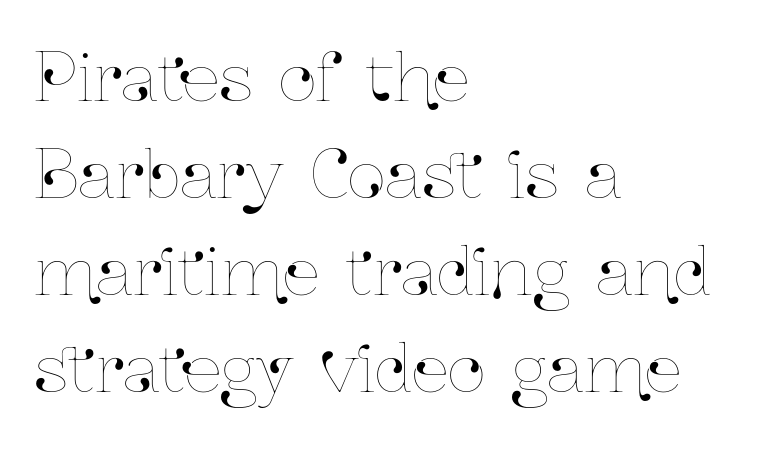
{"italic": "no", "width": "condensed", "stroke_contrast": "low", "x_height": "medium", "monospaced": "no", "underline": "no", "align": "left", "line_spacing": "normal", "line_spacing_ratio": 1.47, "letter_spacing": "normal", "letter_spacing_em": 0.0, "glyph_px": 66}
